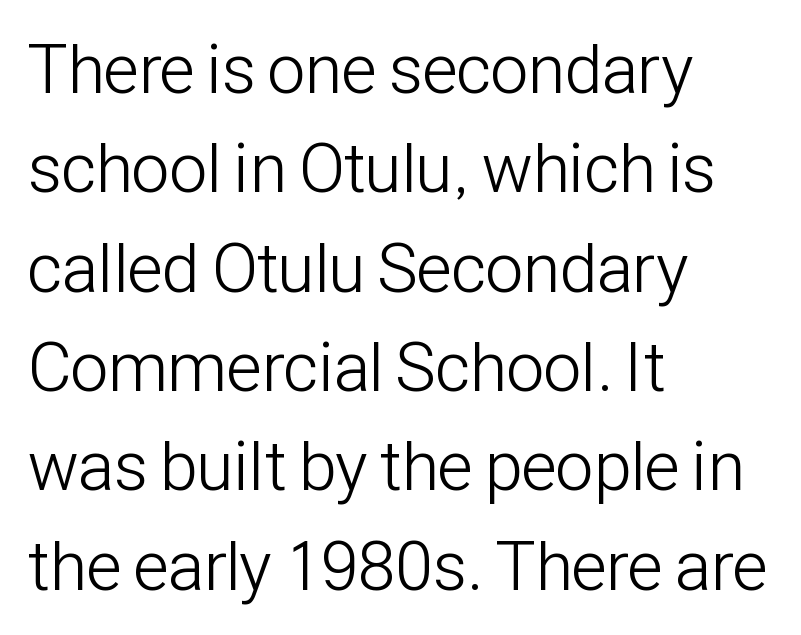
{"serif": "no", "italic": "no", "bold": "no", "weight": "light", "width": "condensed", "stroke_contrast": "low", "x_height": "medium", "monospaced": "no", "underline": "no", "align": "left", "line_spacing": "normal", "line_spacing_ratio": 1.44, "letter_spacing": "normal", "letter_spacing_em": 0.0, "glyph_px": 69}
